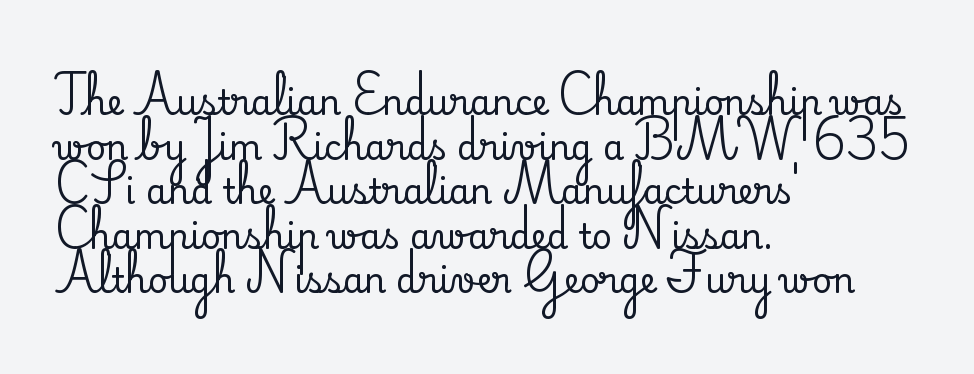
Think of a printed novel: that variable character pitch is what you see here. The designer left line spacing at the default. Each row of text sits above clean, open space. The type sits square on the baseline with zero lean. Little horizontal feet cap the strokes, marking this as serif type. The passage is arranged the way most books set body copy — flush left.
